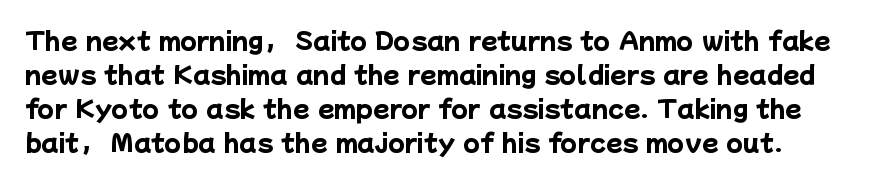
Q: Is the text bold? A: Yes.
Q: Is the text underlined? A: No.
Q: Is the spacing between letters normal or unusually wide? A: Normal.
Q: Is the spacing between lines tight, normal or loose? A: Normal.
